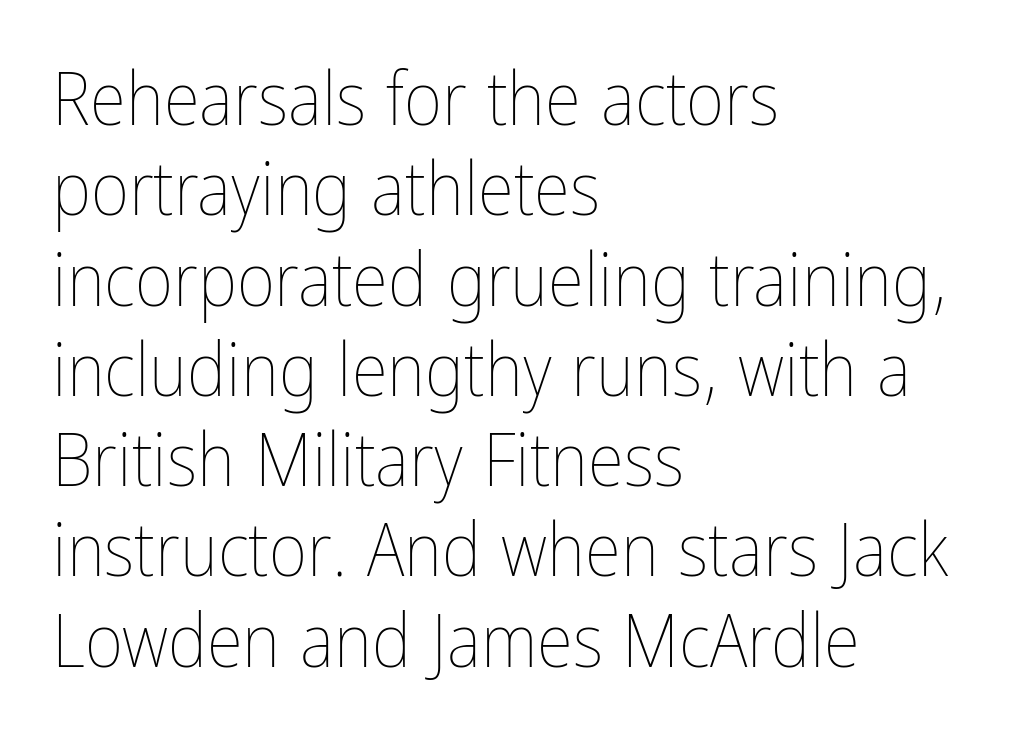
{"italic": "no", "bold": "no", "weight": "thin", "width": "condensed", "stroke_contrast": "low", "x_height": "medium", "monospaced": "no", "underline": "no", "align": "left", "line_spacing_ratio": 1.22, "letter_spacing": "normal", "letter_spacing_em": 0.0, "glyph_px": 74}
